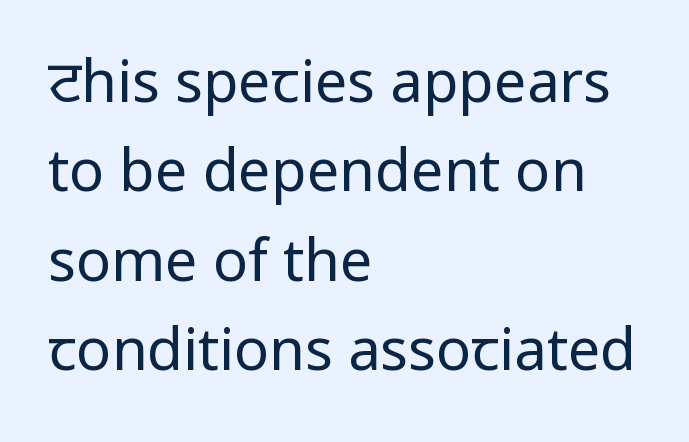
Weight class: somewhere from thin through regular. This sample uses plain, unmodified letter spacing. Bare-footed words on every line. Line starts are locked; line ends wander. Is this a fixed-width face? No — the glyphs have proportional, varying widths. Rows of type keep a routine distance in the vertical direction.
